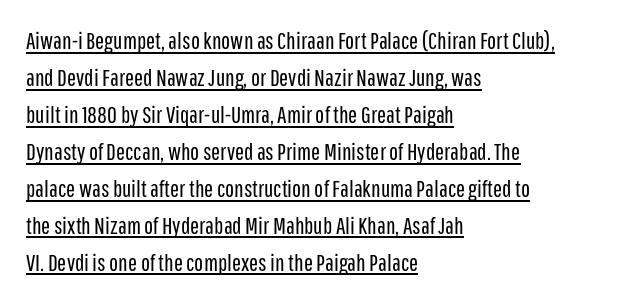
Q: Is the text bold? A: No.
Q: Is the text italic (slanted)? A: No, it is upright.
Q: Is the text underlined? A: Yes.
Q: How is the paragraph aligned? A: Left-aligned.
Q: Is the spacing between letters normal or unusually wide? A: Normal.
Q: Is the spacing between lines tight, normal or loose? A: Normal.
